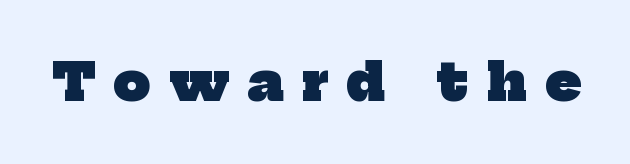
Q: Is the text bold? A: Yes.
Q: Is the typeface a serif or a sans-serif typeface? A: Serif.
Q: Is the text underlined? A: No.
Q: Is the spacing between letters normal or unusually wide? A: Unusually wide.
Q: Width (condensed, normal, or wide)? A: Normal.
Q: Stroke contrast? A: Low.
Q: x-height? A: Medium.
Q: Monospaced? A: No.
